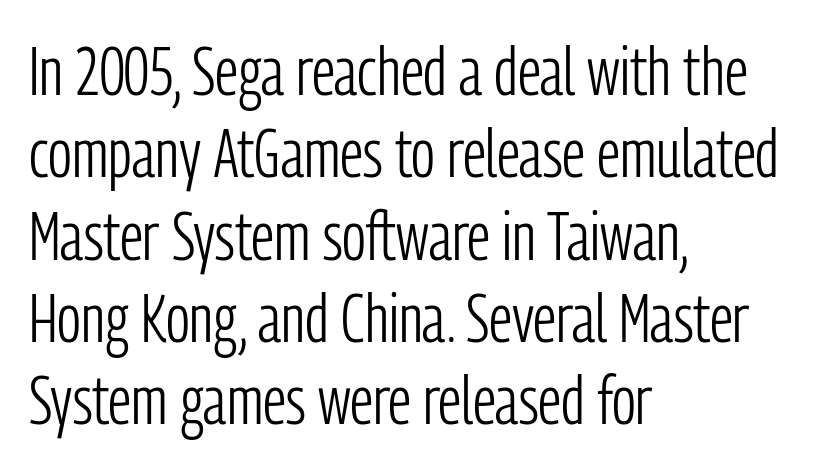
Q: Is the text bold? A: No.
Q: Is the text italic (slanted)? A: No, it is upright.
Q: Is the typeface a serif or a sans-serif typeface? A: Sans-serif.
Q: Is the text underlined? A: No.
Q: How is the paragraph aligned? A: Left-aligned.
Q: Is the spacing between letters normal or unusually wide? A: Normal.
Q: Width (condensed, normal, or wide)? A: Condensed.
Q: Stroke contrast? A: Low.
Q: x-height? A: Medium.
Q: Monospaced? A: No.
